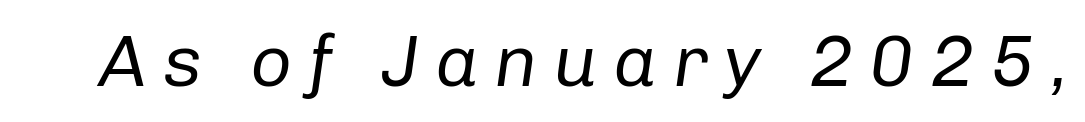
The image shows 73 px regular-weight type, italic (leaning right); set unusually wide letter spacing (+0.21 em), not underlined; low stroke contrast and a medium x-height.
